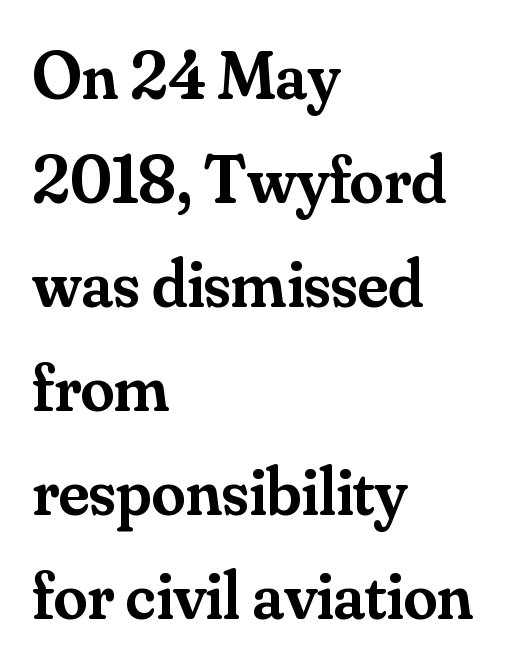
The image shows 68 px semibold serif type, upright; set left-aligned, normal line spacing (1.53x), normal letter spacing, not underlined; medium stroke contrast and a small x-height.
